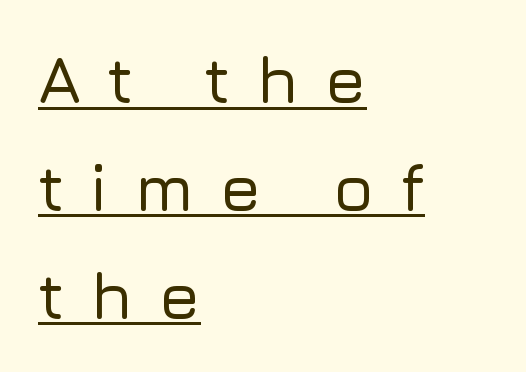
{"serif": "no", "italic": "no", "width": "normal", "stroke_contrast": "low", "x_height": "medium", "monospaced": "no", "underline": "yes", "align": "left", "line_spacing": "normal", "line_spacing_ratio": 1.61, "letter_spacing": "wide", "letter_spacing_em": 0.38, "glyph_px": 67}
